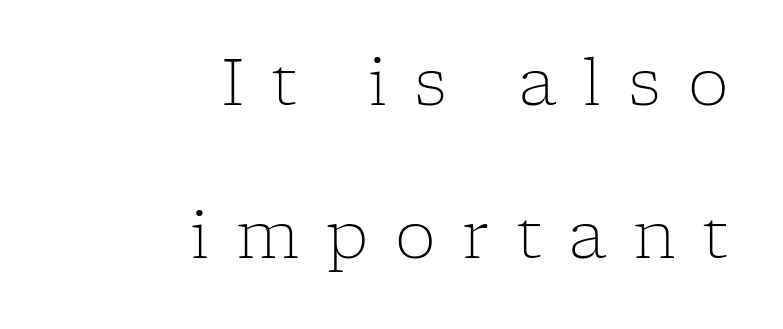
Q: Is the text bold? A: No.
Q: Is the text italic (slanted)? A: No, it is upright.
Q: Is the typeface a serif or a sans-serif typeface? A: Serif.
Q: Is the text underlined? A: No.
Q: How is the paragraph aligned? A: Right-aligned.
Q: Is the spacing between letters normal or unusually wide? A: Unusually wide.
Q: Is the spacing between lines tight, normal or loose? A: Loose.
Q: Width (condensed, normal, or wide)? A: Normal.
Q: Stroke contrast? A: Low.
Q: x-height? A: Medium.
Q: Monospaced? A: No.
